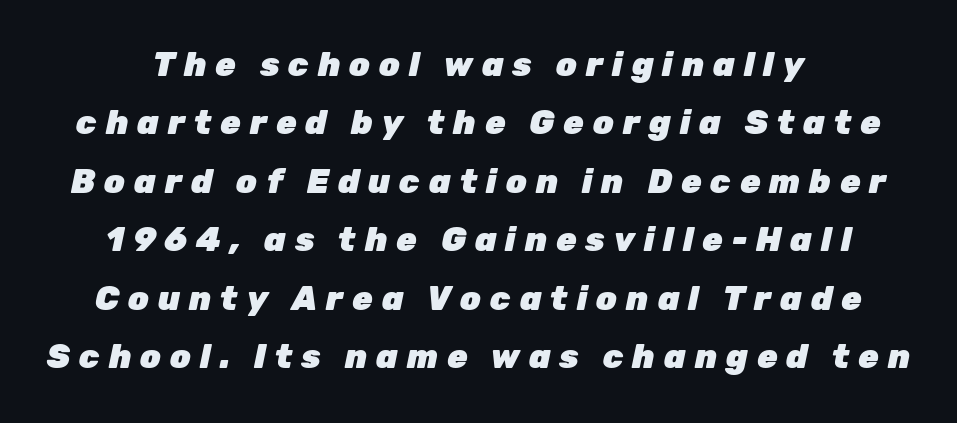
Do the characters align in a grid? No, the font is proportional. The letters are slanted; this is an italic face. Honestly, there is no underline to notice here at all. Characters follow at a spacing far wider than the type designer built in. The sample has been set heavy, in full bold.
